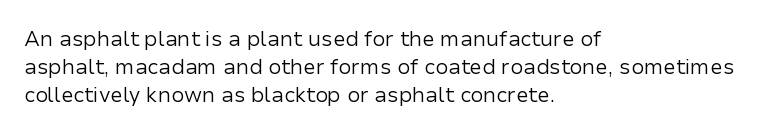
{"italic": "no", "bold": "no", "underline": "no", "align": "left", "line_spacing": "normal", "line_spacing_ratio": 1.33, "letter_spacing": "normal", "letter_spacing_em": 0.0, "glyph_px": 21}
